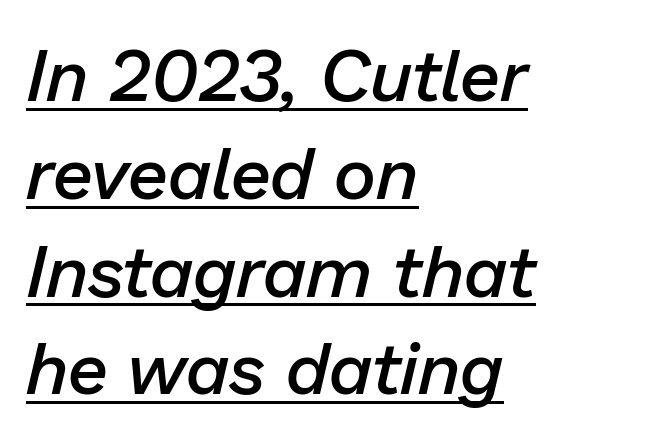
Q: Is the text bold? A: Semi-bold.
Q: Is the text italic (slanted)? A: Yes, it leans right by about 13 degrees.
Q: Is the text underlined? A: Yes.
Q: How is the paragraph aligned? A: Left-aligned.
Q: Is the spacing between letters normal or unusually wide? A: Normal.
Q: Is the spacing between lines tight, normal or loose? A: Normal.
Q: Width (condensed, normal, or wide)? A: Normal.
Q: Stroke contrast? A: Low.
Q: x-height? A: Medium.
Q: Monospaced? A: No.
